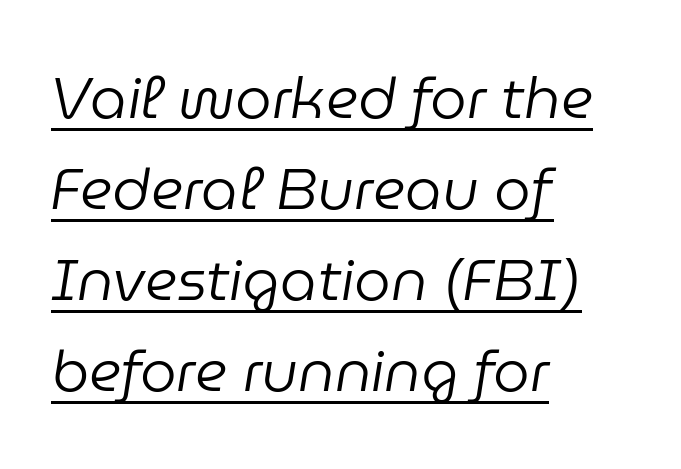
No extra tracking has been applied to these lines. These glyphs show unthickened strokes, regular width or finer. A classic flush-left, rag-right setting is used for this passage. Proportional: the letters do not fall into vertical columns. The rendering applies a slant to the glyphs. This rendering features underlined lettering.
